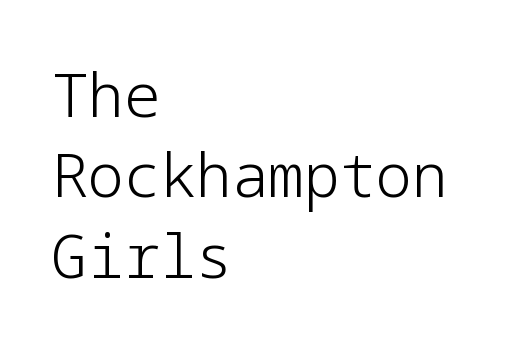
The image shows 60 px light sans-serif type, upright; set left-aligned, normal line spacing (1.34x), normal letter spacing, not underlined; low stroke contrast and a medium x-height.
